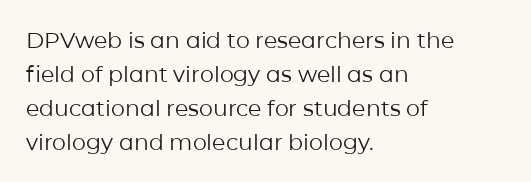
The image shows 22 px text type, upright; set left-aligned, normal line spacing (1.54x), normal letter spacing, not underlined.
